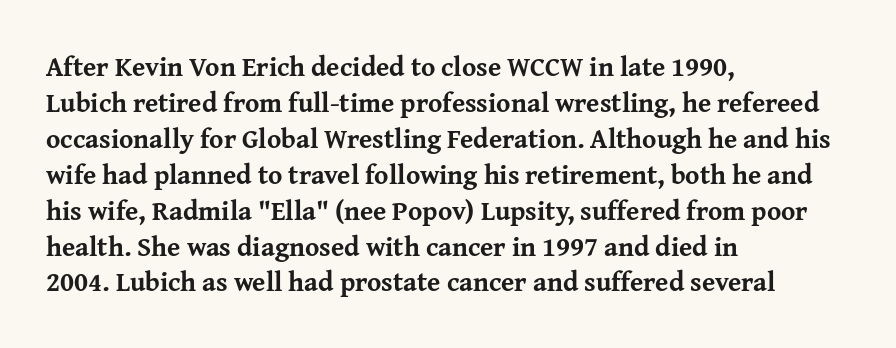
The image shows 27 px bold type, upright; set left-aligned, normal line spacing (1.33x), normal letter spacing, not underlined.
